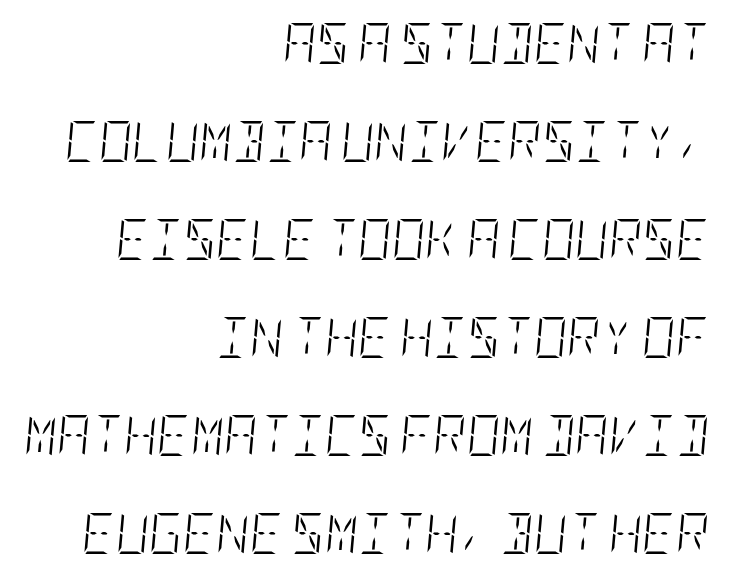
The image shows 41 px light, condensed type, italic (leaning right); set right-aligned, loose line spacing (2.39x), normal letter spacing, not underlined; low stroke contrast and a large x-height.
